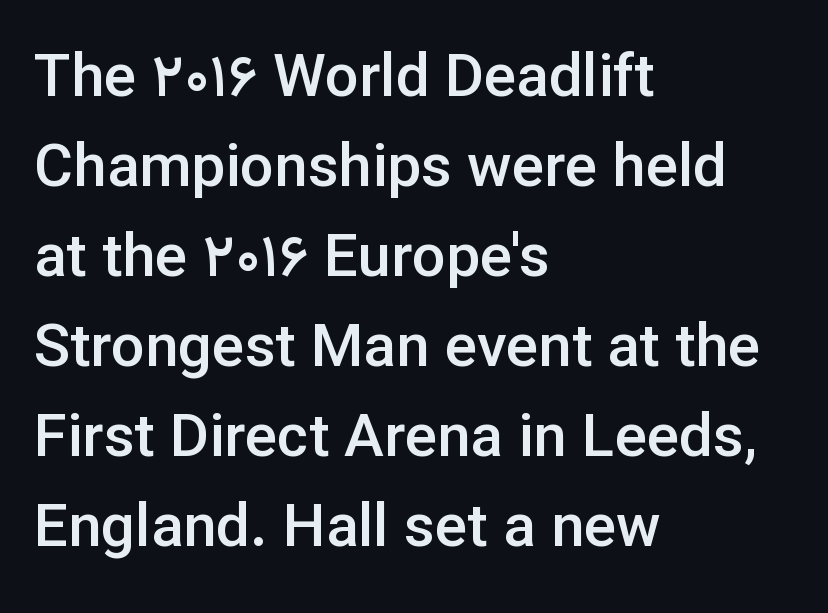
Emphasis by weight is partial: semibold. The typesetter chose a ragged-right arrangement here. Think of a printed novel: that variable character pitch is what you see here. You can tell from the bare stems that sans-serif type was used.
